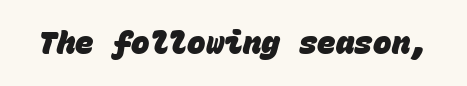
{"serif": "no", "bold": "yes", "weight": "heavy", "width": "normal", "stroke_contrast": "low", "x_height": "large", "monospaced": "yes", "underline": "no", "letter_spacing": "normal", "letter_spacing_em": 0.0, "glyph_px": 31}
